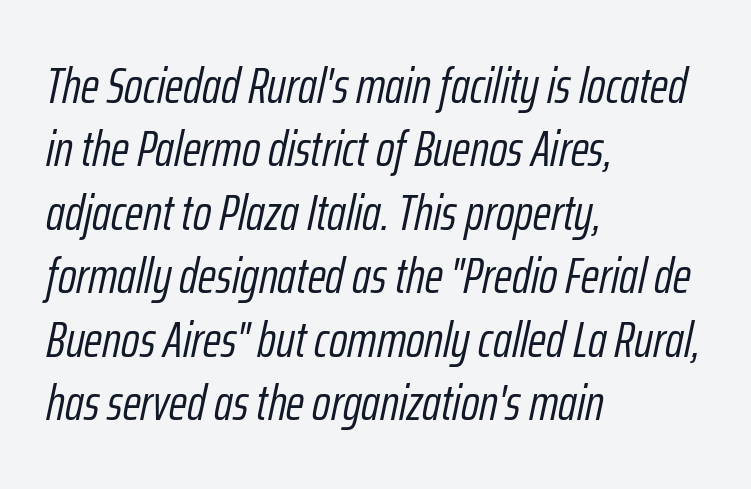
The image shows 50 px light, condensed type, italic (leaning right); set left-aligned, normal line spacing (1.27x), normal letter spacing, not underlined; low stroke contrast and a medium x-height.
